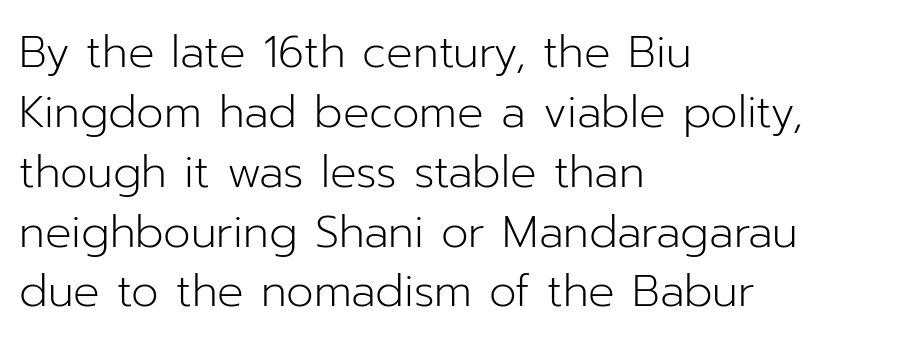
The image shows 44 px light sans-serif type, upright; set left-aligned, normal line spacing (1.36x), normal letter spacing, not underlined; low stroke contrast and a medium x-height.
